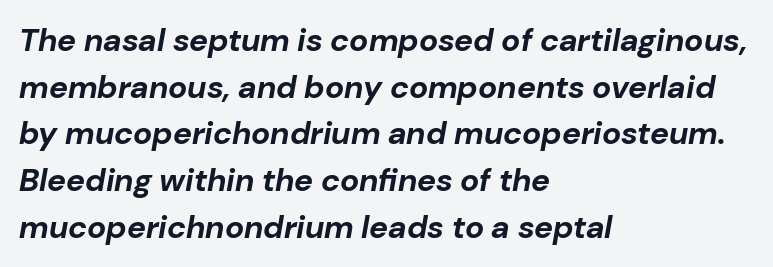
{"italic": "yes", "lean": "right", "slant_degrees": 10, "bold": "yes", "weight": "bold", "width": "normal", "stroke_contrast": "low", "x_height": "medium", "monospaced": "no", "underline": "no", "align": "left", "line_spacing": "normal", "line_spacing_ratio": 1.46, "letter_spacing": "normal", "letter_spacing_em": 0.0, "glyph_px": 32}
